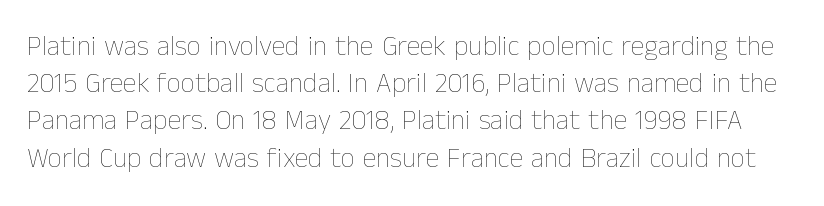
{"italic": "no", "bold": "no", "weight": "thin", "width": "normal", "stroke_contrast": "low", "x_height": "medium", "monospaced": "no", "underline": "no", "line_spacing": "normal", "line_spacing_ratio": 1.33, "letter_spacing": "normal", "letter_spacing_em": 0.0, "glyph_px": 28}
